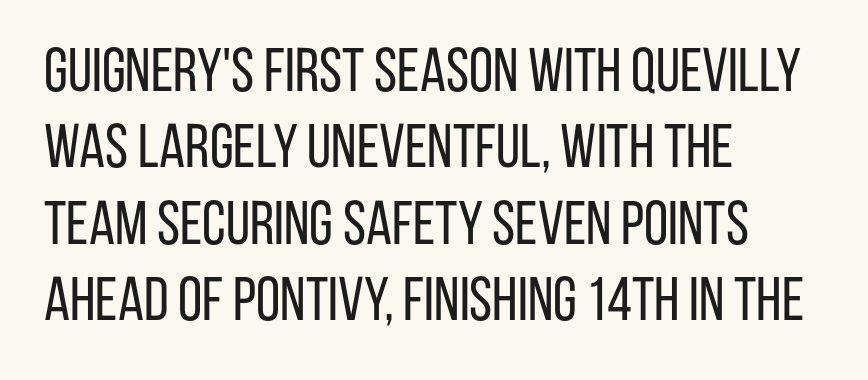
Q: Is the text bold? A: No.
Q: Is the text italic (slanted)? A: No, it is upright.
Q: Is the typeface a serif or a sans-serif typeface? A: Sans-serif.
Q: Is the text underlined? A: No.
Q: How is the paragraph aligned? A: Left-aligned.
Q: Is the spacing between letters normal or unusually wide? A: Normal.
Q: Width (condensed, normal, or wide)? A: Condensed.
Q: Stroke contrast? A: Low.
Q: x-height? A: Large.
Q: Monospaced? A: No.
